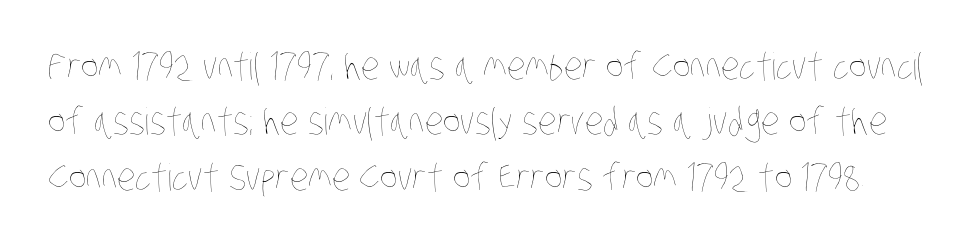
{"bold": "no", "weight": "thin", "width": "condensed", "stroke_contrast": "low", "x_height": "large", "monospaced": "no", "underline": "no", "line_spacing": "normal", "line_spacing_ratio": 1.5, "letter_spacing": "normal", "letter_spacing_em": 0.0, "glyph_px": 37}
